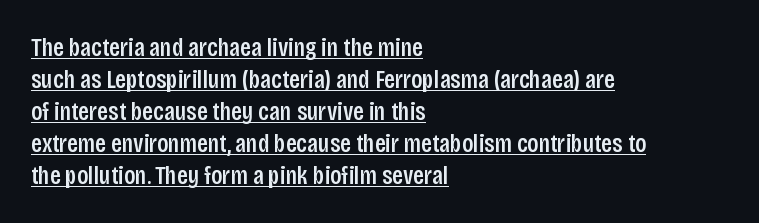
Quick note: not italic, upright. Tracking value appears to be zero — textbook default spacing. The typesetter chose a ragged-right arrangement here. Underlining? Definitely there.
